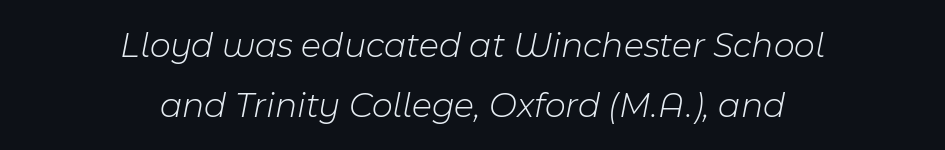
{"italic": "yes", "lean": "right", "slant_degrees": 11, "bold": "no", "weight": "light", "width": "normal", "stroke_contrast": "low", "x_height": "medium", "monospaced": "no", "underline": "no", "align": "center", "line_spacing": "normal", "line_spacing_ratio": 1.68, "letter_spacing": "normal", "letter_spacing_em": 0.0, "glyph_px": 36}
